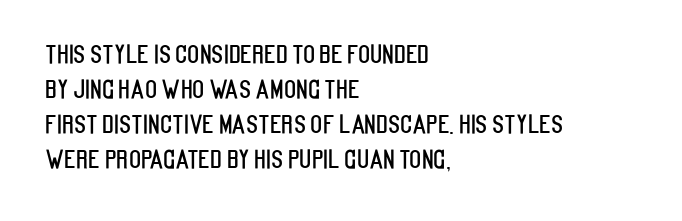
Q: Is the text italic (slanted)? A: No, it is upright.
Q: Is the text underlined? A: No.
Q: How is the paragraph aligned? A: Left-aligned.
Q: Is the spacing between letters normal or unusually wide? A: Normal.
Q: Is the spacing between lines tight, normal or loose? A: Normal.
